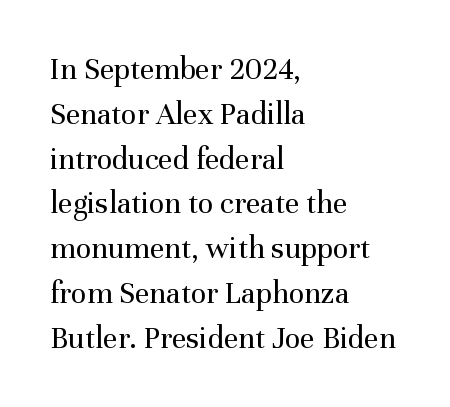
The image shows 32 px regular-weight serif type, upright; set left-aligned, normal line spacing (1.4x), normal letter spacing, not underlined; medium stroke contrast and a medium x-height.
